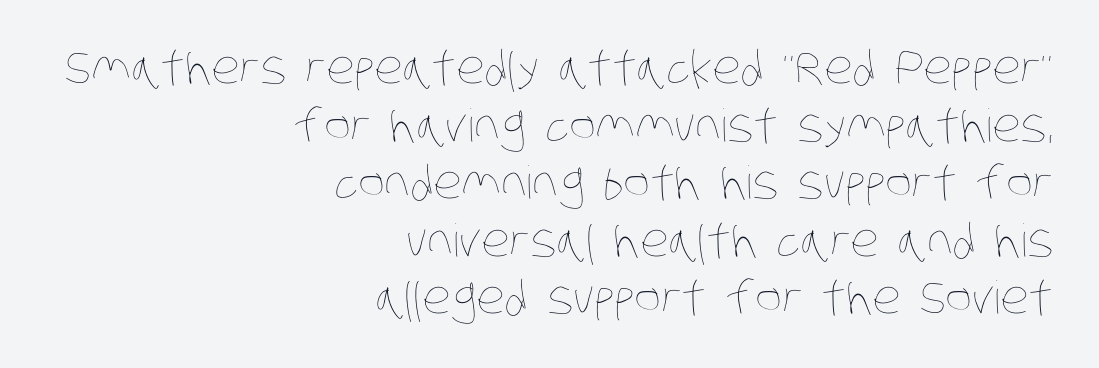
Short and long lines alike share a common ending point at right. How would I describe the line gaps? Plain and ordinary. No extra ink here — the face is not bold. A typesetter would call this proportional, since set widths differ per character. Glyph-to-glyph distance matches everyday printed text.
